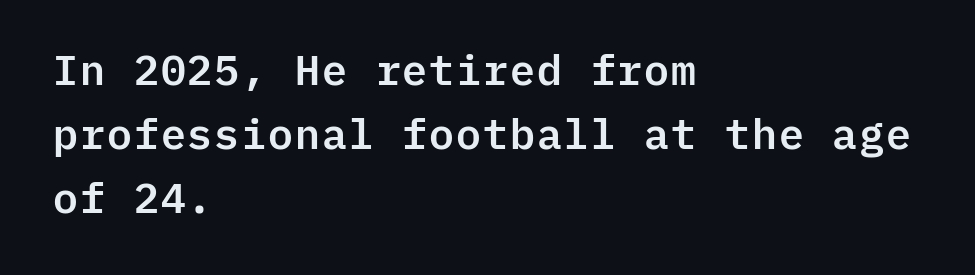
{"serif": "no", "italic": "no", "width": "normal", "stroke_contrast": "low", "x_height": "medium", "monospaced": "yes", "underline": "no", "align": "left", "line_spacing": "normal", "line_spacing_ratio": 1.52, "letter_spacing": "normal", "letter_spacing_em": 0.0, "glyph_px": 42}
